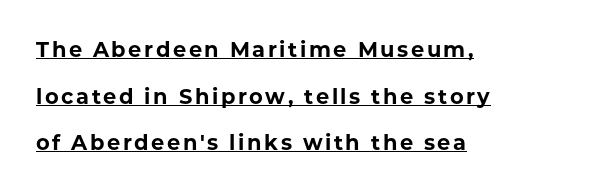
{"italic": "no", "bold": "yes", "underline": "yes", "align": "left", "line_spacing": "loose", "line_spacing_ratio": 2.22, "glyph_px": 21}
